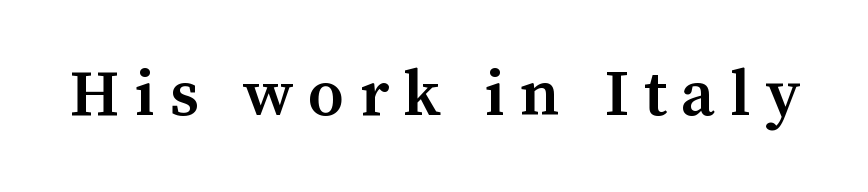
Q: Is the text bold? A: Semi-bold.
Q: Is the text italic (slanted)? A: No, it is upright.
Q: Is the typeface a serif or a sans-serif typeface? A: Serif.
Q: Is the text underlined? A: No.
Q: Is the spacing between letters normal or unusually wide? A: Unusually wide.
Q: Width (condensed, normal, or wide)? A: Normal.
Q: Stroke contrast? A: Medium.
Q: x-height? A: Medium.
Q: Monospaced? A: No.
